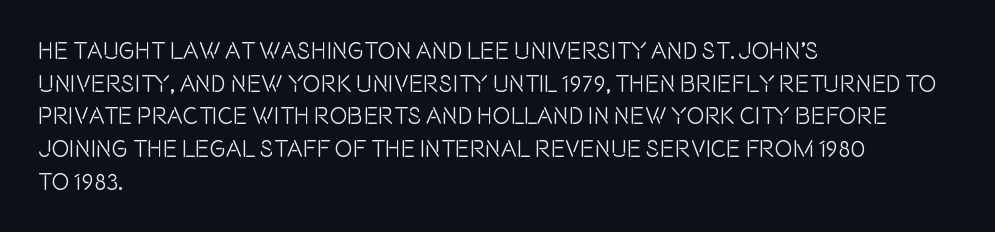
The vertical gap from one line to the next is medium. The rendering keeps characters at their native spacing. The axis of the letterforms is exactly vertical. Bare-footed words on every line. In CSS terms this would be text-align: left.
